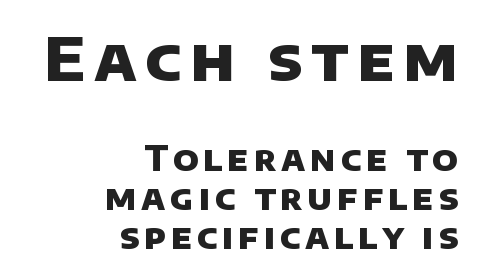
The image shows 60 px heavy sans-serif type; set right-aligned, tight line spacing (1.14x), not underlined; the first (top) block is 1.76x larger; low stroke contrast and a large x-height.
